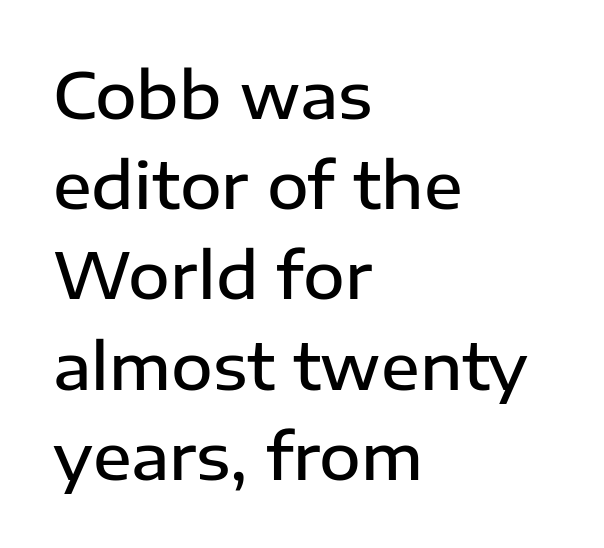
{"serif": "no", "italic": "no", "bold": "semi", "weight": "semibold", "width": "normal", "stroke_contrast": "low", "x_height": "medium", "monospaced": "no", "underline": "no", "align": "left", "line_spacing": "normal", "line_spacing_ratio": 1.41, "letter_spacing": "normal", "letter_spacing_em": 0.0, "glyph_px": 64}
